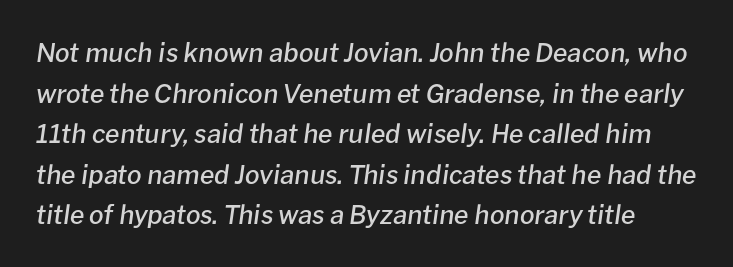
{"italic": "yes", "lean": "right", "slant_degrees": 8, "bold": "semi", "underline": "no", "line_spacing": "normal", "line_spacing_ratio": 1.56, "letter_spacing": "normal", "letter_spacing_em": 0.0, "glyph_px": 26}
